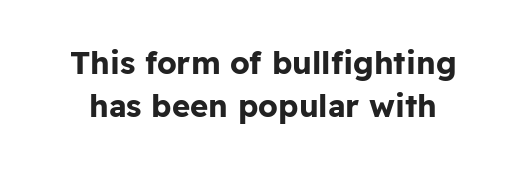
Q: Is the text bold? A: Yes.
Q: Is the text italic (slanted)? A: No, it is upright.
Q: Is the typeface a serif or a sans-serif typeface? A: Sans-serif.
Q: Is the text underlined? A: No.
Q: Is the spacing between letters normal or unusually wide? A: Normal.
Q: Is the spacing between lines tight, normal or loose? A: Normal.
Q: Width (condensed, normal, or wide)? A: Normal.
Q: Stroke contrast? A: Low.
Q: x-height? A: Medium.
Q: Monospaced? A: No.
